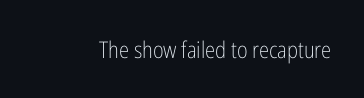
{"italic": "no", "bold": "no", "underline": "no", "letter_spacing": "normal", "letter_spacing_em": 0.0, "glyph_px": 23}
